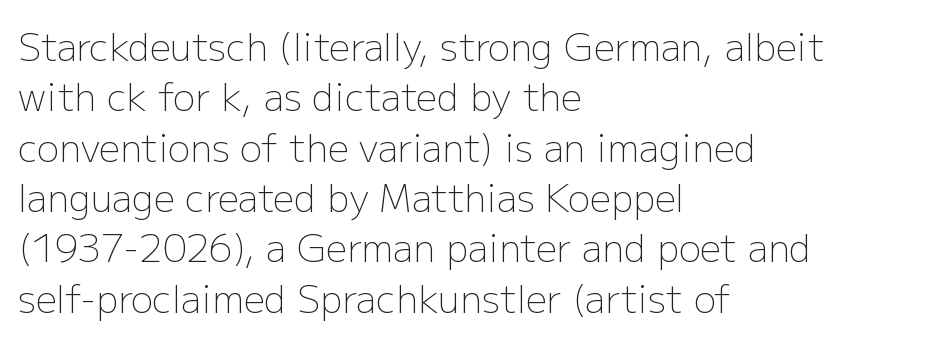
The passage shown stacks its lines at a standard gap. A typesetter would call this proportional, since set widths differ per character. Unmarked baselines from the first word to the last. Style check: upright. Nope, no serifs anywhere on these letters.
